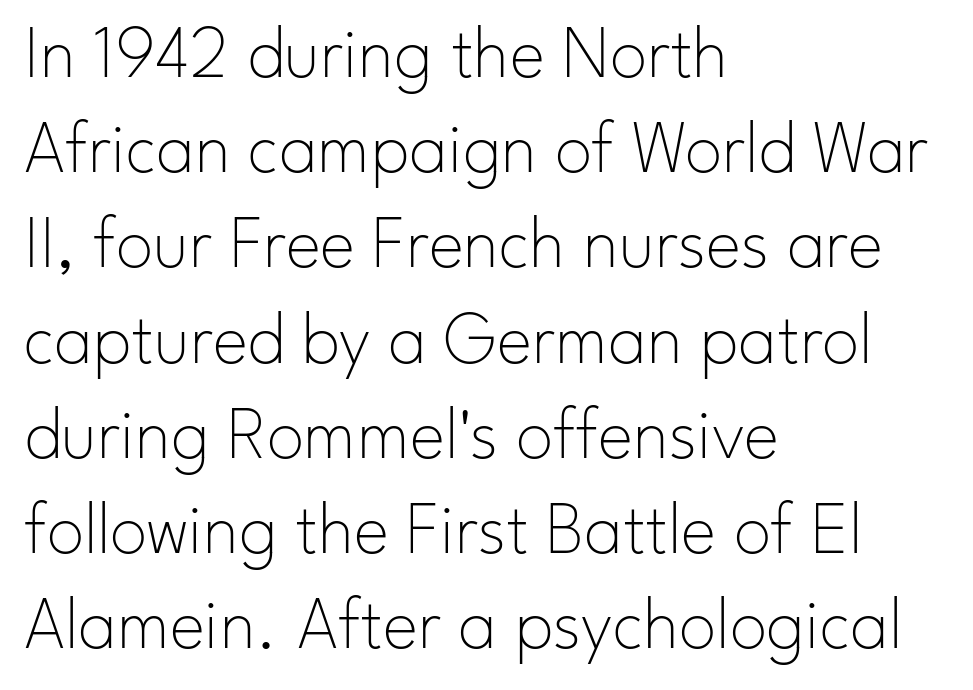
The image shows 75 px thin sans-serif type, upright; set left-aligned, normal line spacing (1.27x), normal letter spacing, not underlined; low stroke contrast and a small x-height.
